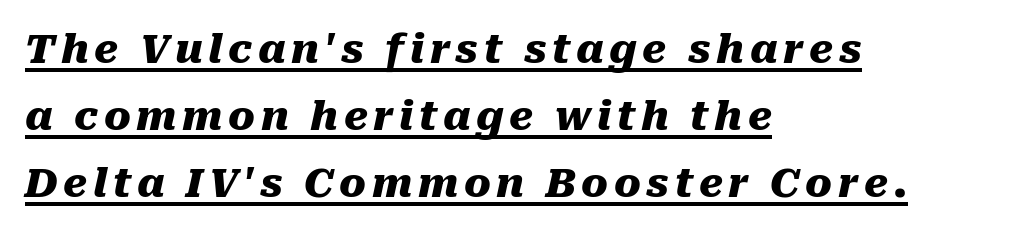
You'd pick this weight for a headline — it's a proper bold. Spacing verdict: proportional, widths tailored to each character. Every row of glyphs begins at an identical x-position on the left. Check the space under the baseline: a stroke is drawn there. If you drew a line through each stem, it would be angled.
